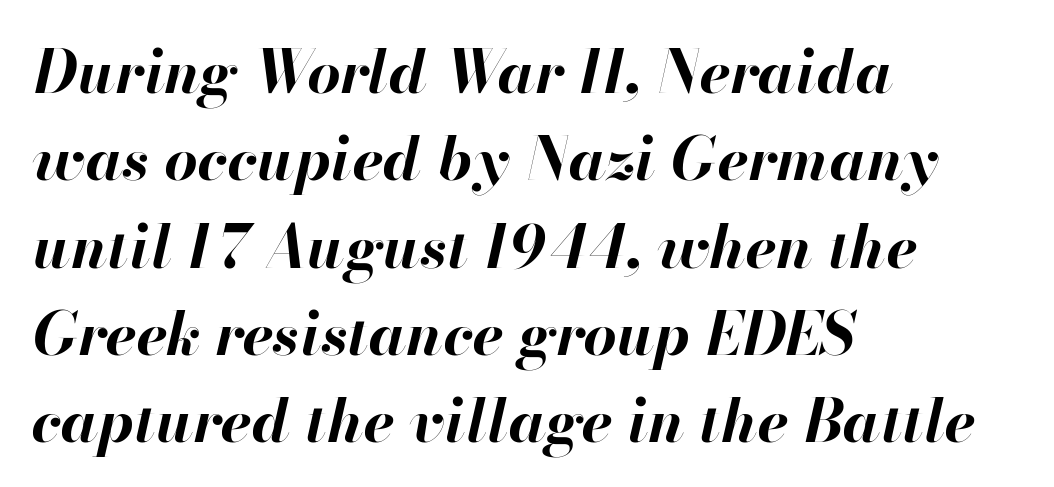
Q: Is the text bold? A: Yes.
Q: Is the text italic (slanted)? A: Yes, it leans right by about 13 degrees.
Q: Is the text underlined? A: No.
Q: How is the paragraph aligned? A: Left-aligned.
Q: Is the spacing between letters normal or unusually wide? A: Normal.
Q: Is the spacing between lines tight, normal or loose? A: Normal.
Q: Width (condensed, normal, or wide)? A: Normal.
Q: Stroke contrast? A: High.
Q: x-height? A: Small.
Q: Monospaced? A: No.
